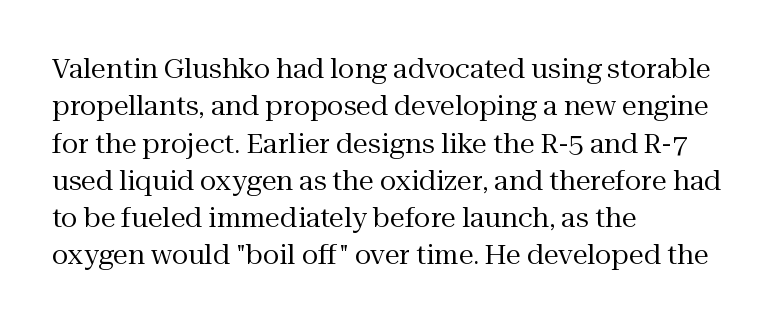
The image shows 27 px text type, upright; set left-aligned, normal line spacing (1.38x), normal letter spacing, not underlined.
